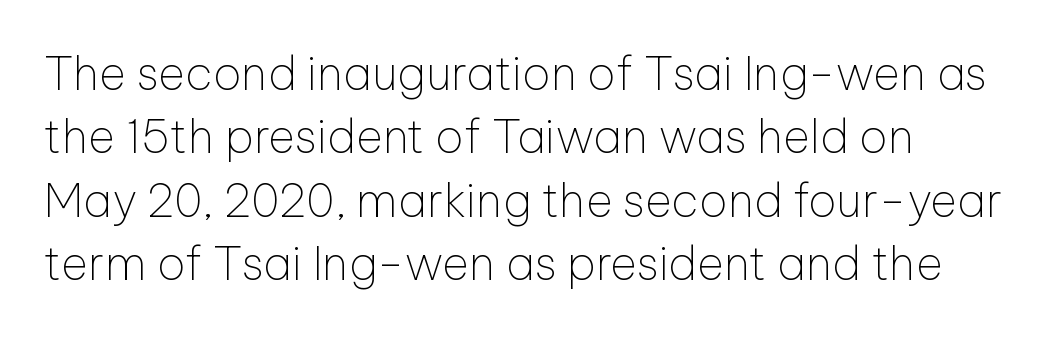
The image shows 46 px thin sans-serif type, upright; set left-aligned, normal line spacing (1.38x), normal letter spacing, not underlined; low stroke contrast and a medium x-height.
